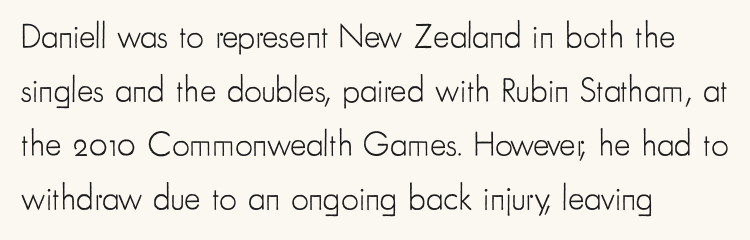
Q: Is the text bold? A: No.
Q: Is the text italic (slanted)? A: No, it is upright.
Q: Is the typeface a serif or a sans-serif typeface? A: Sans-serif.
Q: Is the text underlined? A: No.
Q: How is the paragraph aligned? A: Left-aligned.
Q: Is the spacing between letters normal or unusually wide? A: Normal.
Q: Is the spacing between lines tight, normal or loose? A: Normal.
Q: Width (condensed, normal, or wide)? A: Condensed.
Q: Stroke contrast? A: Low.
Q: x-height? A: Small.
Q: Monospaced? A: No.
